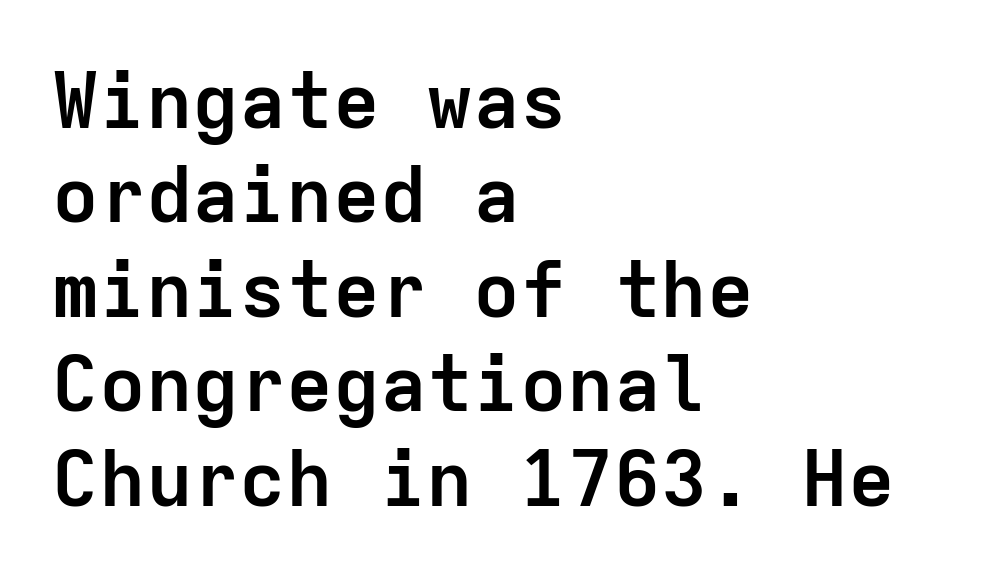
{"serif": "no", "italic": "no", "bold": "yes", "weight": "semibold", "width": "normal", "stroke_contrast": "low", "x_height": "medium", "monospaced": "yes", "underline": "no", "align": "left", "line_spacing_ratio": 1.21, "letter_spacing": "normal", "letter_spacing_em": 0.0, "glyph_px": 78}
